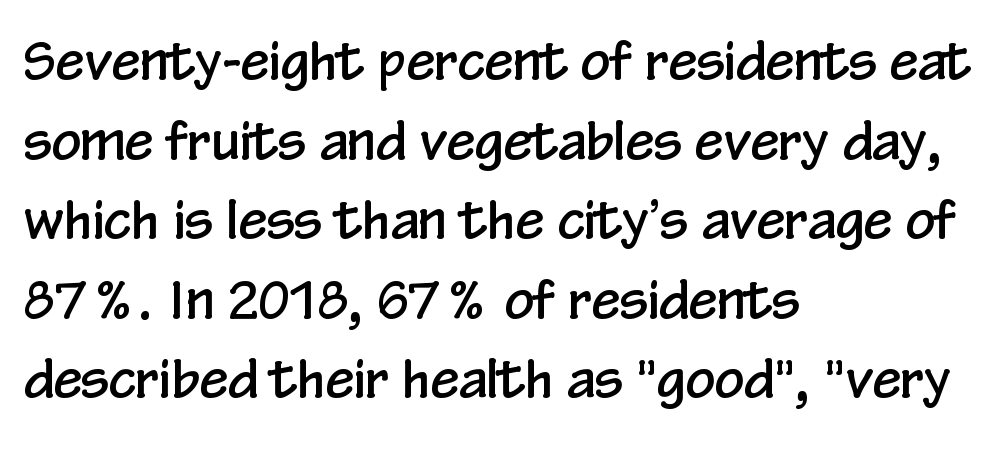
Q: Is the text italic (slanted)? A: No, it is upright.
Q: Is the typeface a serif or a sans-serif typeface? A: Sans-serif.
Q: Is the text underlined? A: No.
Q: How is the paragraph aligned? A: Left-aligned.
Q: Is the spacing between letters normal or unusually wide? A: Normal.
Q: Is the spacing between lines tight, normal or loose? A: Normal.
Q: Width (condensed, normal, or wide)? A: Condensed.
Q: Stroke contrast? A: Low.
Q: x-height? A: Medium.
Q: Monospaced? A: No.
